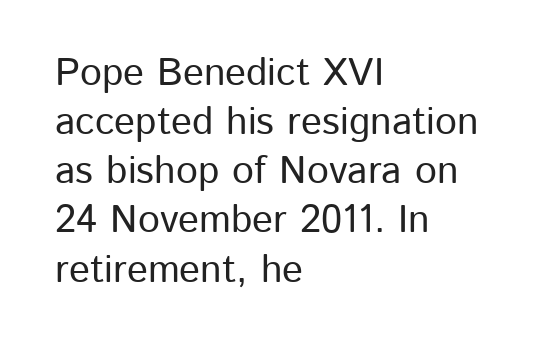
You could call the tracking neutral — neither tight nor loose. The area under the type is left untouched. Do the characters align in a grid? No, the font is proportional. In terms of letterform style, serifs are entirely absent. Left-aligned paragraph, ragged on the right.
